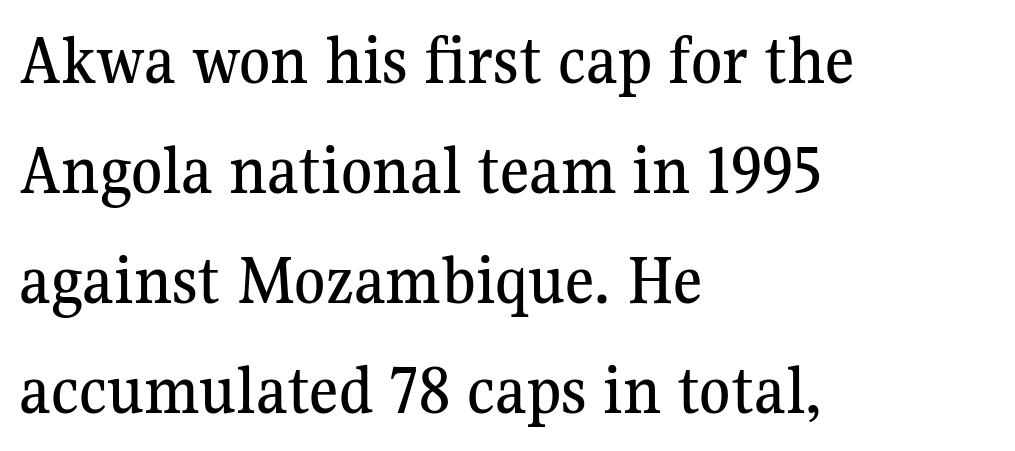
Q: Is the text italic (slanted)? A: No, it is upright.
Q: Is the typeface a serif or a sans-serif typeface? A: Serif.
Q: Is the text underlined? A: No.
Q: How is the paragraph aligned? A: Left-aligned.
Q: Is the spacing between letters normal or unusually wide? A: Normal.
Q: Is the spacing between lines tight, normal or loose? A: Normal.
Q: Width (condensed, normal, or wide)? A: Normal.
Q: Stroke contrast? A: Medium.
Q: x-height? A: Medium.
Q: Monospaced? A: No.
